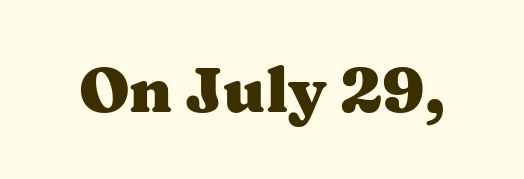
{"serif": "yes", "italic": "no", "bold": "yes", "weight": "heavy", "width": "wide", "stroke_contrast": "medium", "x_height": "medium", "monospaced": "no", "underline": "no", "letter_spacing": "normal", "letter_spacing_em": 0.0, "glyph_px": 63}
